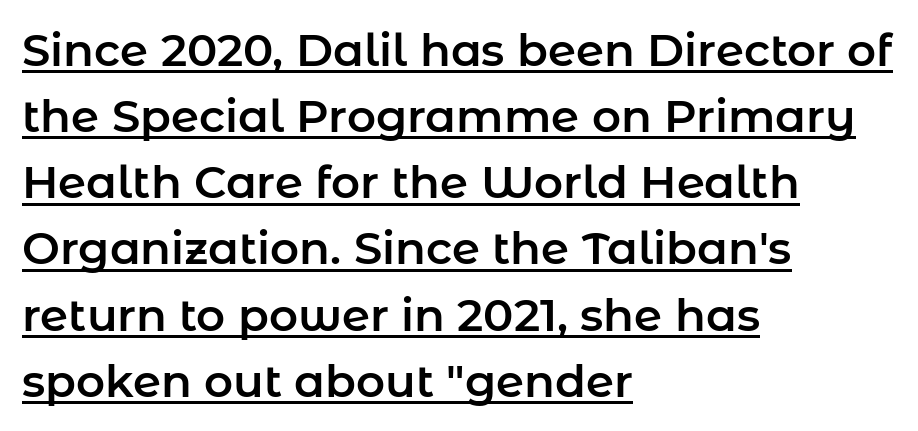
The image shows 45 px sans-serif type, upright; set left-aligned, normal line spacing (1.47x), normal letter spacing, underlined; low stroke contrast and a medium x-height.
